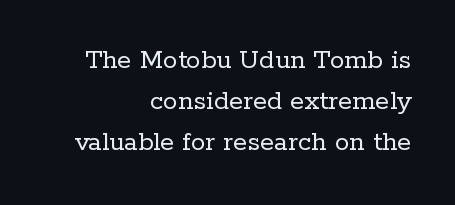
{"serif": "yes", "italic": "no", "bold": "no", "weight": "regular", "width": "normal", "stroke_contrast": "low", "x_height": "medium", "monospaced": "no", "underline": "no", "align": "right", "line_spacing": "normal", "line_spacing_ratio": 1.42, "letter_spacing": "normal", "letter_spacing_em": 0.0, "glyph_px": 29}
